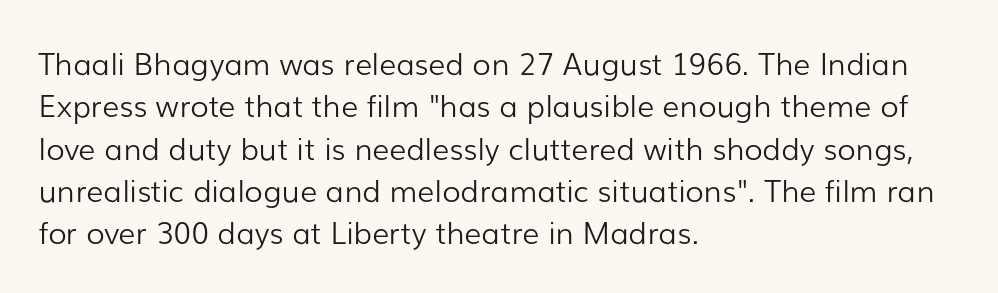
{"serif": "no", "italic": "no", "bold": "no", "weight": "light", "width": "normal", "stroke_contrast": "low", "x_height": "medium", "monospaced": "no", "underline": "no", "align": "left", "line_spacing": "normal", "line_spacing_ratio": 1.41, "letter_spacing": "normal", "letter_spacing_em": 0.0, "glyph_px": 30}
